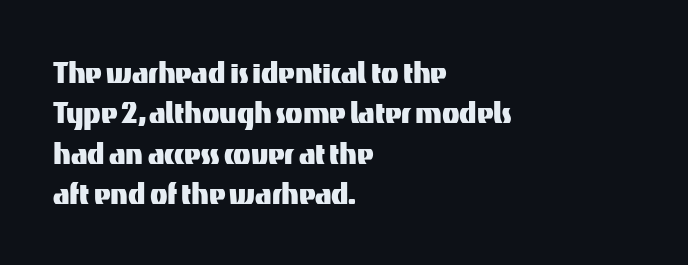
The image shows 36 px sans-serif type, upright; set left-aligned, tight line spacing (1.12x), normal letter spacing, not underlined; medium stroke contrast and a medium x-height.
